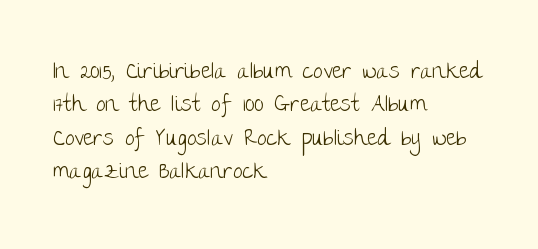
Summary of vertical rhythm: regular, with standard interline spacing. No extra ink here — the face is not bold. Quick note: not italic, upright. Horizontal alignment here is leftward, the default for most running prose.
